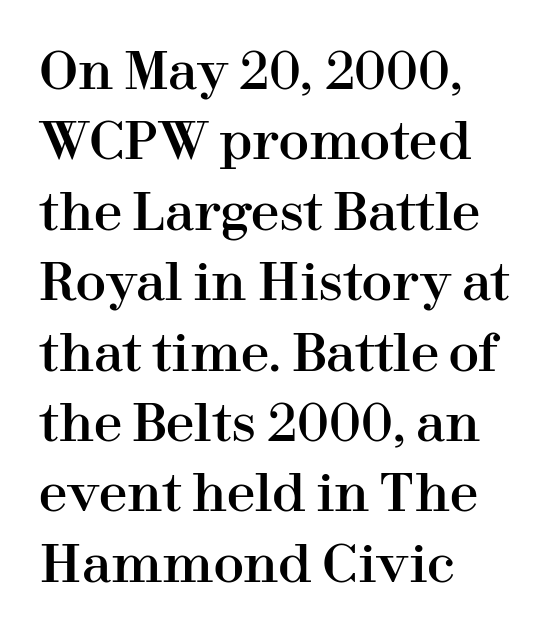
Decoration check: the copy has no underline. You could not count columns in this text — the font is proportionally spaced. In terms of posture, this sample is upright. How would I describe the line gaps? Plain and ordinary. These lines are set flush left with a ragged right edge.
